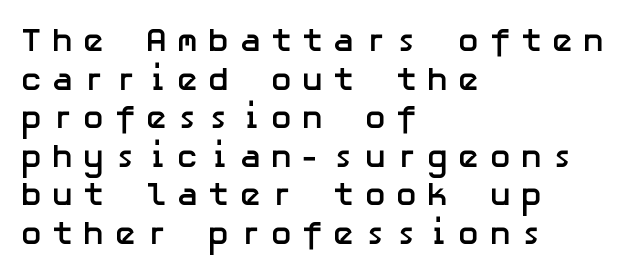
Plenty of ink on the page — the face is bold. The ragged edge is on the right, which tells us the setting is flush left. Here the glyphs are tracked loosely, breaking word shapes into spaced letters. The string is rendered with underlining switched off.
